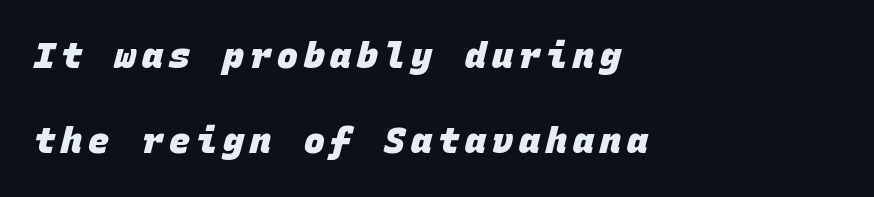
Q: Is the text bold? A: Yes.
Q: Is the typeface a serif or a sans-serif typeface? A: Sans-serif.
Q: Is the text underlined? A: No.
Q: How is the paragraph aligned? A: Left-aligned.
Q: Is the spacing between lines tight, normal or loose? A: Loose.
Q: Width (condensed, normal, or wide)? A: Normal.
Q: Stroke contrast? A: Low.
Q: x-height? A: Large.
Q: Monospaced? A: Yes.
